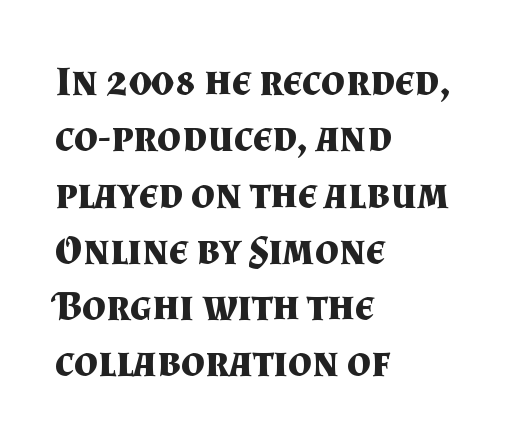
Honestly, there is no underline to notice here at all. Rendered with straight, roman letterforms. You could not count columns in this text — the font is proportionally spaced. This sample keeps an unexceptional amount of space between lines. Font category for this specimen: serif.
